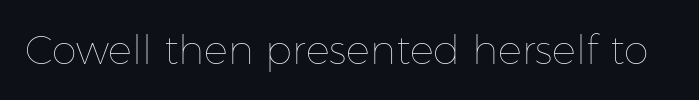
Q: Is the text bold? A: No.
Q: Is the text italic (slanted)? A: No, it is upright.
Q: Is the text underlined? A: No.
Q: Is the spacing between letters normal or unusually wide? A: Normal.
Q: Width (condensed, normal, or wide)? A: Normal.
Q: Stroke contrast? A: Low.
Q: x-height? A: Medium.
Q: Monospaced? A: No.
